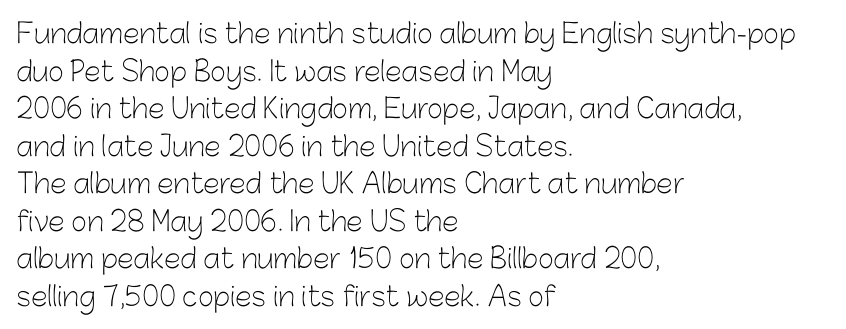
{"italic": "no", "bold": "no", "underline": "no", "align": "left", "line_spacing": "normal", "line_spacing_ratio": 1.39, "letter_spacing": "normal", "letter_spacing_em": 0.0, "glyph_px": 27}
